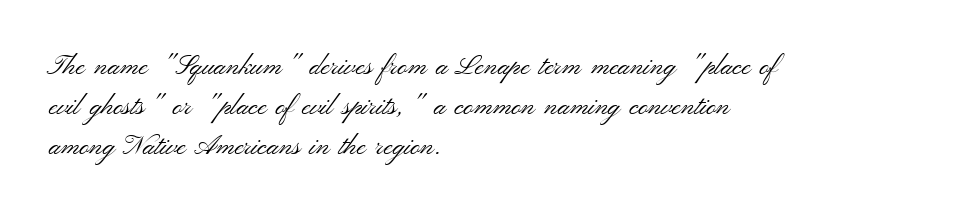
The paragraph shown leans on its left margin. Has an underline been added? It has not. The cut favours lightness, reaching ordinary text weight at its darkest.
